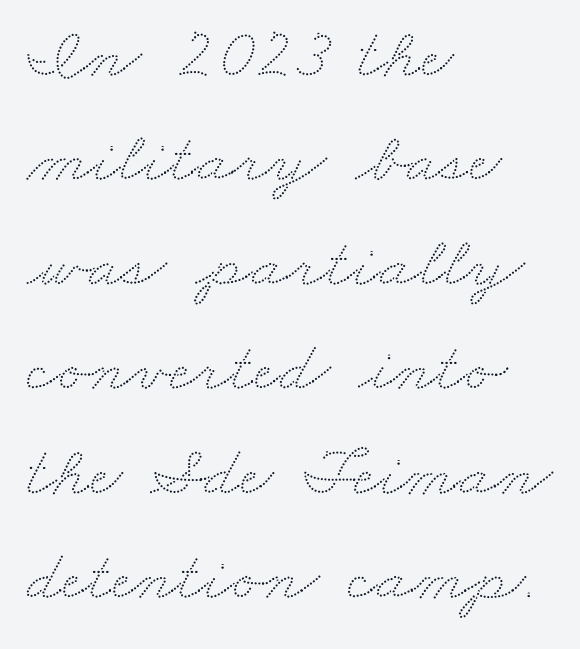
Q: Is the text underlined? A: No.
Q: How is the paragraph aligned? A: Left-aligned.
Q: Is the spacing between letters normal or unusually wide? A: Normal.
Q: Is the spacing between lines tight, normal or loose? A: Normal.
Q: Width (condensed, normal, or wide)? A: Wide.
Q: Stroke contrast? A: Low.
Q: x-height? A: Small.
Q: Monospaced? A: No.
